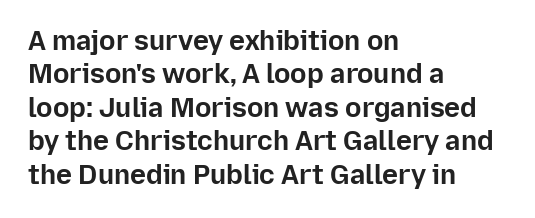
There is no visible air inserted between adjacent glyphs. Compared with a centered layout, this one pins lines to the left instead. The strokes are fattened all the way to bold. A typesetter would mark this as roman, not italic. The words here are not underlined.
